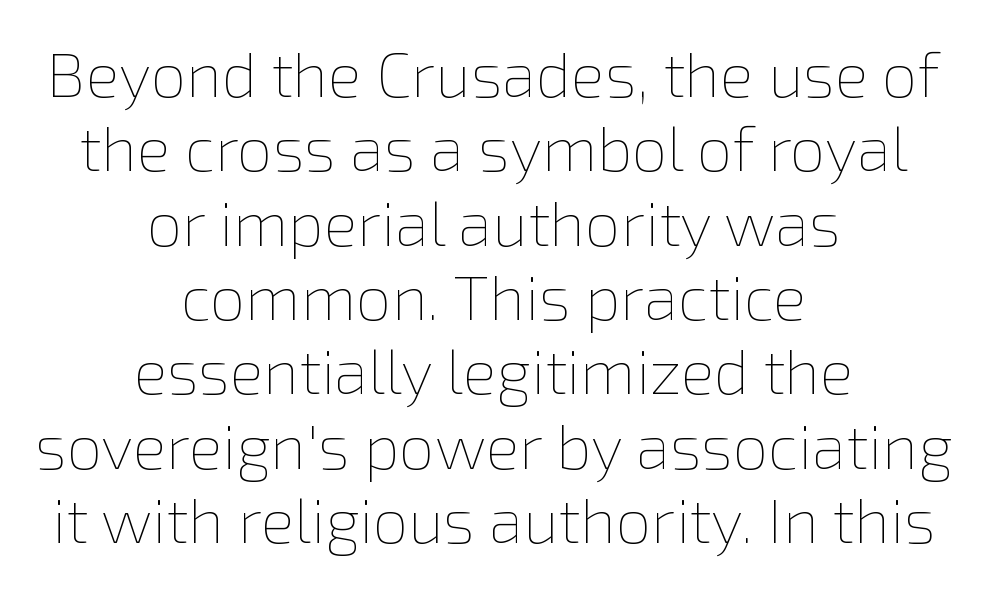
{"italic": "no", "bold": "no", "weight": "thin", "width": "normal", "stroke_contrast": "low", "x_height": "medium", "monospaced": "no", "underline": "no", "align": "center", "line_spacing_ratio": 1.18, "letter_spacing": "normal", "letter_spacing_em": 0.0, "glyph_px": 63}
